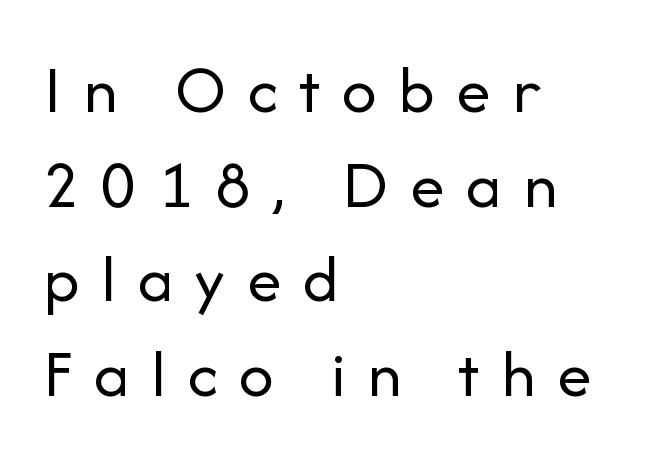
The image shows 69 px regular-weight sans-serif type, upright; set left-aligned, normal line spacing (1.37x), unusually wide letter spacing (+0.31 em), not underlined; low stroke contrast and a medium x-height.
